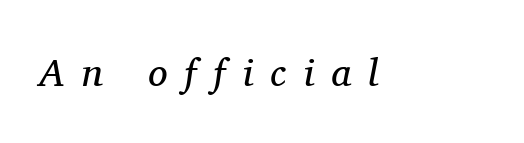
Q: Is the text bold? A: No.
Q: Is the text italic (slanted)? A: Yes, it leans right by about 11 degrees.
Q: Is the typeface a serif or a sans-serif typeface? A: Serif.
Q: Is the text underlined? A: No.
Q: Is the spacing between letters normal or unusually wide? A: Unusually wide.
Q: Width (condensed, normal, or wide)? A: Normal.
Q: Stroke contrast? A: Medium.
Q: x-height? A: Medium.
Q: Monospaced? A: No.
